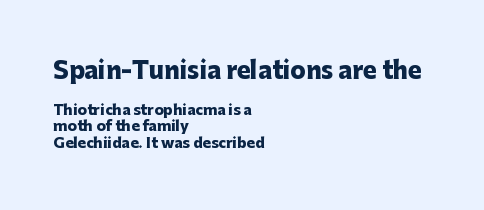
Vertical strokes here are truly vertical. Just letters on the line, the space beneath them empty. Whoever set this made the first block the dominant, larger element. One-word summary of the alignment: left.
